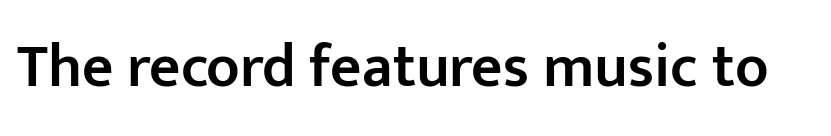
Clear beneath every line of the passage. In terms of letterspacing, this is plain default setting. You could not count columns in this text — the font is proportionally spaced. Tall strokes in this sample are plumb rather than angled.
